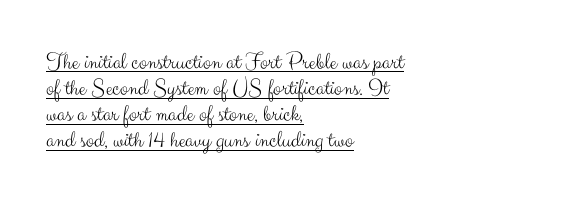
Tracking value appears to be zero — textbook default spacing. A typesetter would call this leading minimal, almost set solid. Typeset ragged right — the left edge is the straight one.
